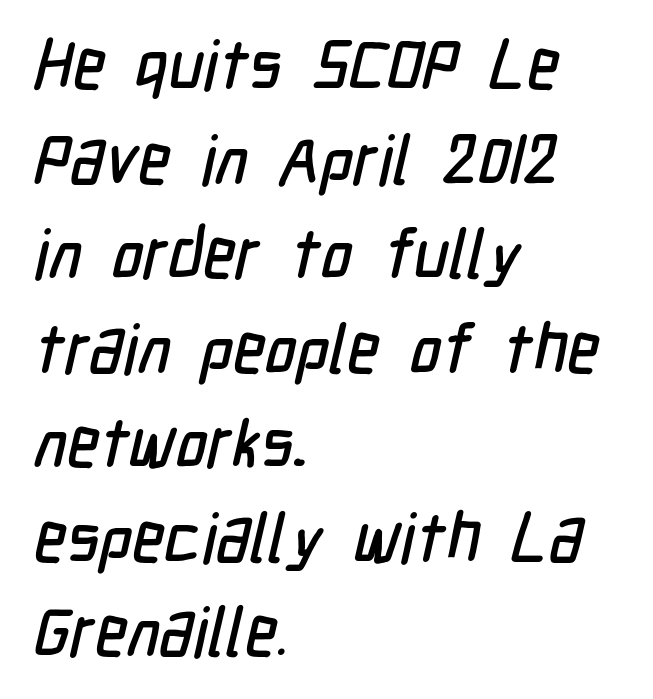
Q: Is the typeface a serif or a sans-serif typeface? A: Sans-serif.
Q: Is the text underlined? A: No.
Q: How is the paragraph aligned? A: Left-aligned.
Q: Is the spacing between letters normal or unusually wide? A: Normal.
Q: Is the spacing between lines tight, normal or loose? A: Normal.
Q: Width (condensed, normal, or wide)? A: Condensed.
Q: Stroke contrast? A: Low.
Q: x-height? A: Medium.
Q: Monospaced? A: No.
